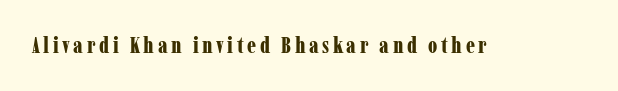
{"italic": "no", "bold": "yes", "underline": "no", "glyph_px": 22}
